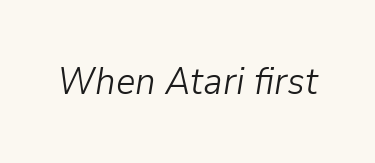
{"italic": "yes", "lean": "right", "slant_degrees": 9, "bold": "no", "weight": "light", "width": "normal", "stroke_contrast": "low", "x_height": "medium", "monospaced": "no", "underline": "no", "letter_spacing": "normal", "letter_spacing_em": 0.0, "glyph_px": 38}
